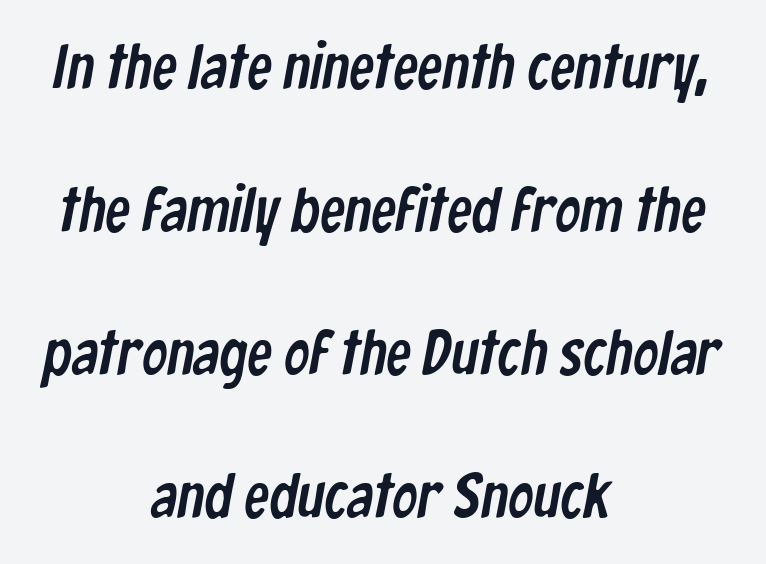
The image shows 63 px condensed sans-serif type; set centered, loose line spacing (2.27x), normal letter spacing, not underlined; low stroke contrast and a medium x-height.
